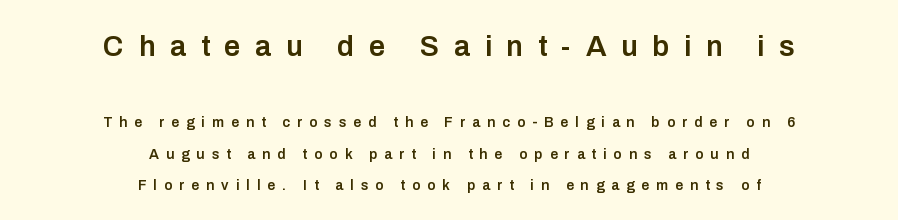
Q: Is the text bold? A: Semi-bold.
Q: Is the text italic (slanted)? A: No, it is upright.
Q: Is the typeface a serif or a sans-serif typeface? A: Sans-serif.
Q: Is the text underlined? A: No.
Q: How is the paragraph aligned? A: Centered.
Q: Is the spacing between letters normal or unusually wide? A: Unusually wide.
Q: Is the spacing between lines tight, normal or loose? A: Loose.
Q: Which block of text is set in a larger size, the first (top) or the second (bottom)? A: The first (top) one.
Q: Width (condensed, normal, or wide)? A: Normal.
Q: Stroke contrast? A: Low.
Q: x-height? A: Medium.
Q: Monospaced? A: No.
